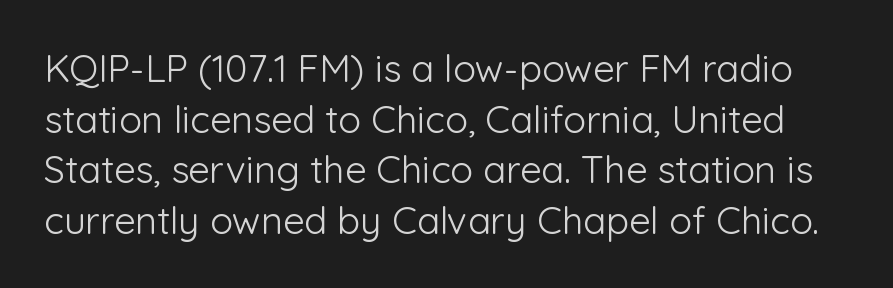
{"serif": "no", "italic": "no", "bold": "no", "weight": "light", "width": "normal", "stroke_contrast": "low", "x_height": "medium", "monospaced": "no", "underline": "no", "line_spacing": "normal", "line_spacing_ratio": 1.33, "letter_spacing": "normal", "letter_spacing_em": 0.0, "glyph_px": 38}
